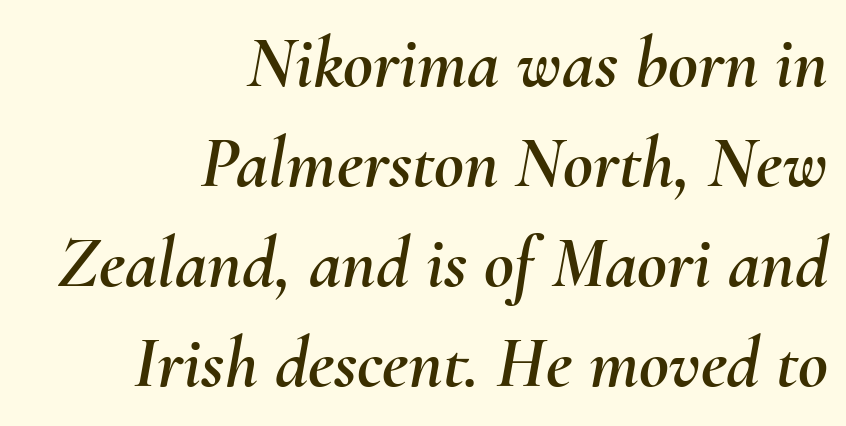
The image shows 73 px text type, italic (leaning right); set right-aligned, normal line spacing (1.37x), normal letter spacing, not underlined; medium stroke contrast and a small x-height.
